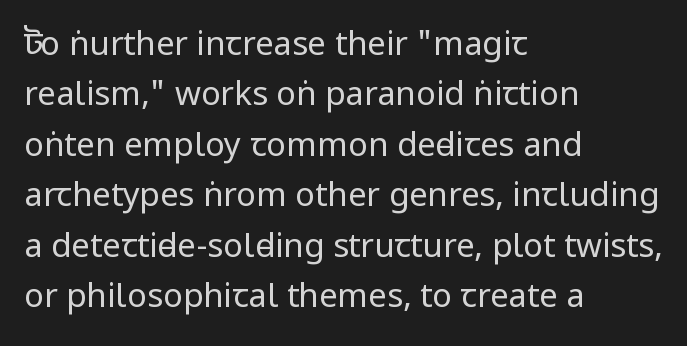
The image shows 33 px regular-weight, condensed sans-serif type, upright; set left-aligned, normal line spacing (1.53x), normal letter spacing, not underlined; low stroke contrast and a large x-height.
